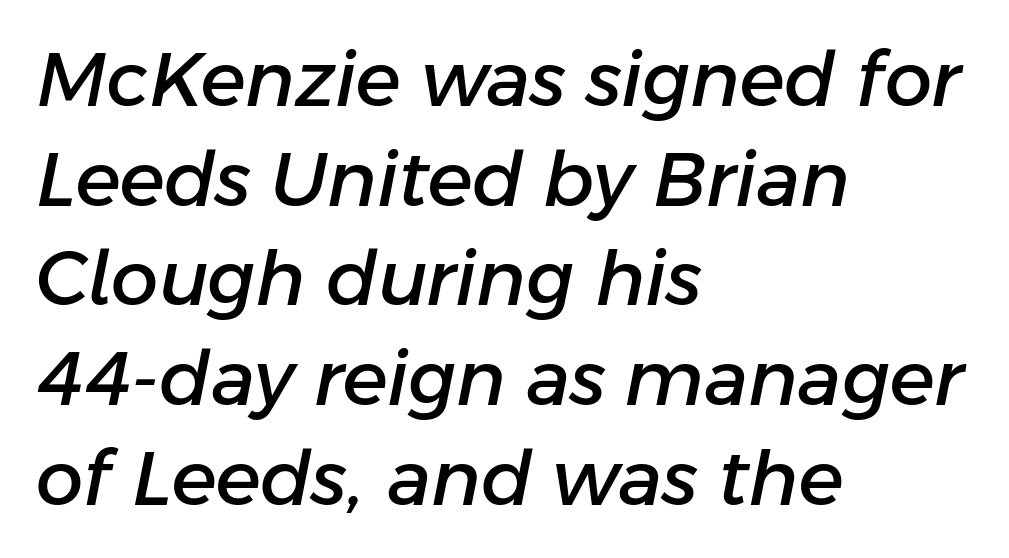
Q: Is the text italic (slanted)? A: Yes, it leans right by about 11 degrees.
Q: Is the text underlined? A: No.
Q: How is the paragraph aligned? A: Left-aligned.
Q: Is the spacing between letters normal or unusually wide? A: Normal.
Q: Is the spacing between lines tight, normal or loose? A: Normal.
Q: Width (condensed, normal, or wide)? A: Normal.
Q: Stroke contrast? A: Low.
Q: x-height? A: Medium.
Q: Monospaced? A: No.
